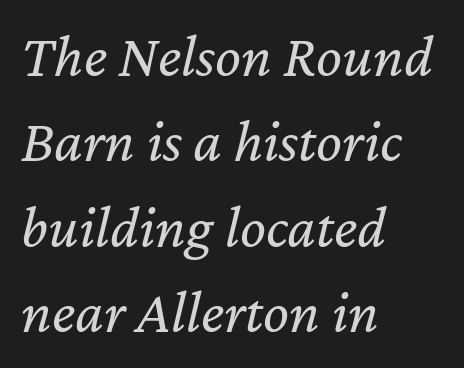
The image shows 61 px regular-weight type, italic (leaning right); set left-aligned, normal line spacing (1.4x), normal letter spacing, not underlined; low stroke contrast and a medium x-height.
